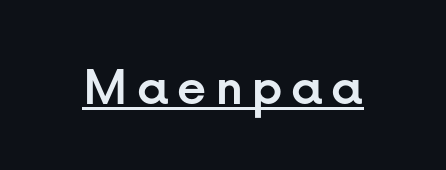
Q: Is the text italic (slanted)? A: No, it is upright.
Q: Is the typeface a serif or a sans-serif typeface? A: Sans-serif.
Q: Is the text underlined? A: Yes.
Q: Width (condensed, normal, or wide)? A: Normal.
Q: Stroke contrast? A: Low.
Q: x-height? A: Medium.
Q: Monospaced? A: No.
